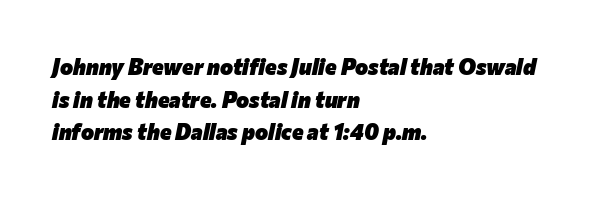
{"italic": "yes", "lean": "right", "slant_degrees": 12, "bold": "yes", "underline": "no", "align": "left", "line_spacing": "normal", "line_spacing_ratio": 1.48, "letter_spacing": "normal", "letter_spacing_em": 0.0, "glyph_px": 22}
